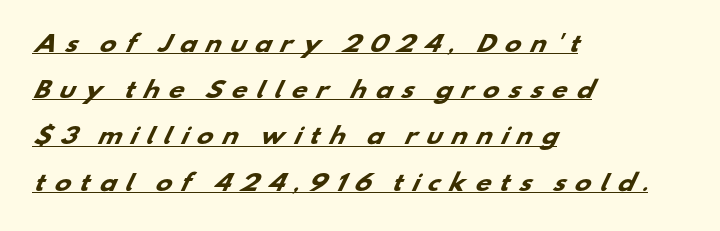
The image shows 22 px bold type; set left-aligned, loose line spacing (2.1x), unusually wide letter spacing (+0.38 em), underlined.
